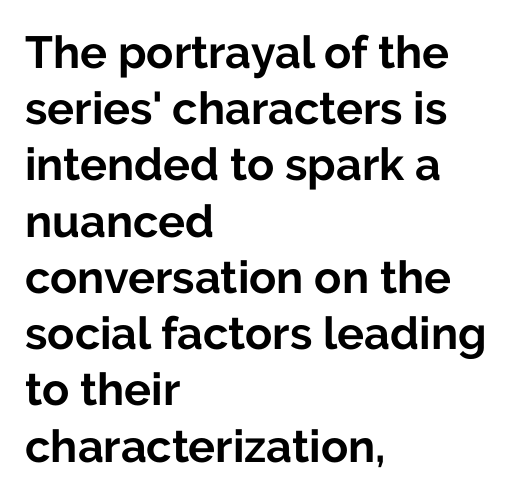
The image shows 45 px bold sans-serif type, upright; set left-aligned, normal line spacing (1.25x), normal letter spacing, not underlined; low stroke contrast and a medium x-height.
